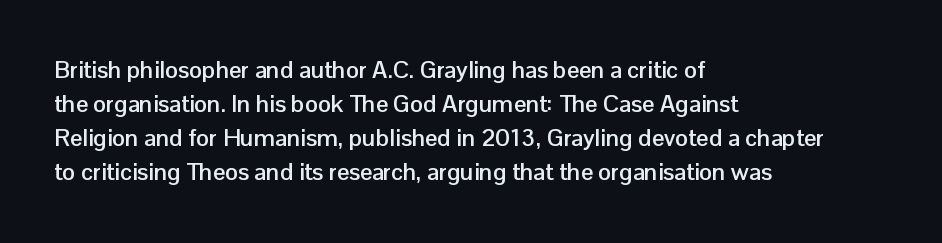
Q: Is the text bold? A: Yes.
Q: Is the text italic (slanted)? A: No, it is upright.
Q: Is the text underlined? A: No.
Q: How is the paragraph aligned? A: Left-aligned.
Q: Is the spacing between letters normal or unusually wide? A: Normal.
Q: Is the spacing between lines tight, normal or loose? A: Normal.
